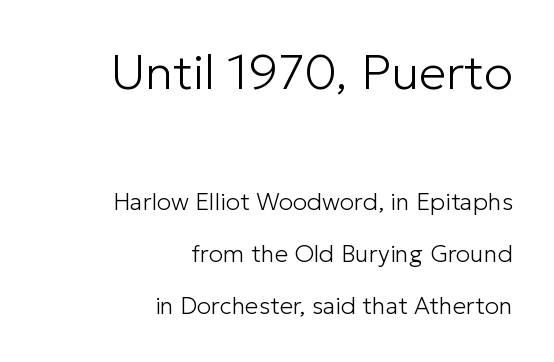
Q: Is the text bold? A: No.
Q: Is the text italic (slanted)? A: No, it is upright.
Q: Is the typeface a serif or a sans-serif typeface? A: Sans-serif.
Q: Is the text underlined? A: No.
Q: How is the paragraph aligned? A: Right-aligned.
Q: Is the spacing between letters normal or unusually wide? A: Normal.
Q: Is the spacing between lines tight, normal or loose? A: Loose.
Q: Which block of text is set in a larger size, the first (top) or the second (bottom)? A: The first (top) one.
Q: Width (condensed, normal, or wide)? A: Normal.
Q: Stroke contrast? A: Low.
Q: x-height? A: Medium.
Q: Monospaced? A: No.
